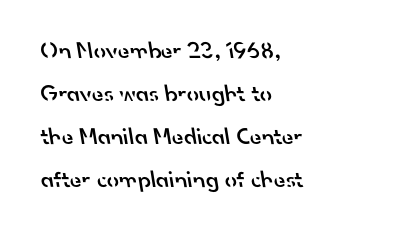
{"bold": "semi", "underline": "no", "align": "left", "line_spacing_ratio": 1.79, "letter_spacing": "normal", "letter_spacing_em": 0.0, "glyph_px": 24}
